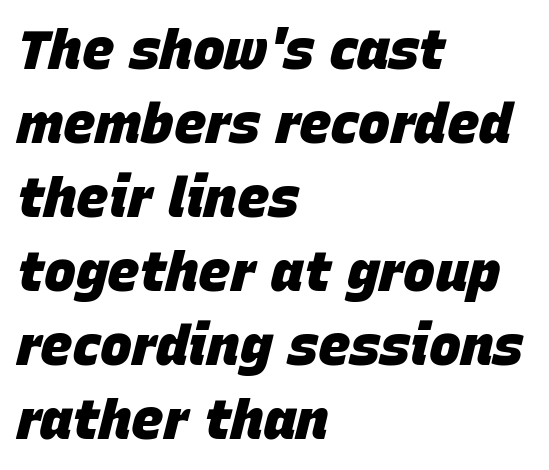
The image shows 54 px heavy type, italic (leaning right); set left-aligned, normal line spacing (1.37x), normal letter spacing, not underlined; low stroke contrast and a large x-height.
